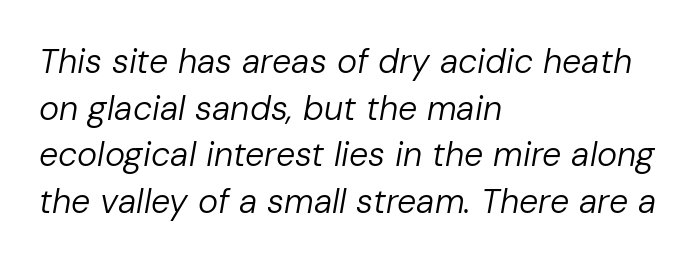
The image shows 34 px regular-weight type, italic (leaning right); set left-aligned, normal line spacing (1.37x), normal letter spacing, not underlined; low stroke contrast and a medium x-height.
